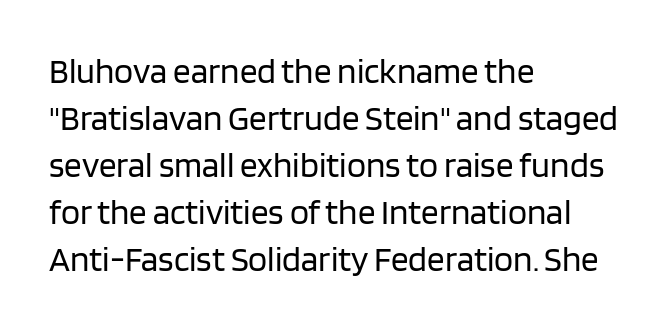
The image shows 35 px regular-weight sans-serif type, upright; set left-aligned, normal line spacing (1.34x), normal letter spacing, not underlined; low stroke contrast and a large x-height.
